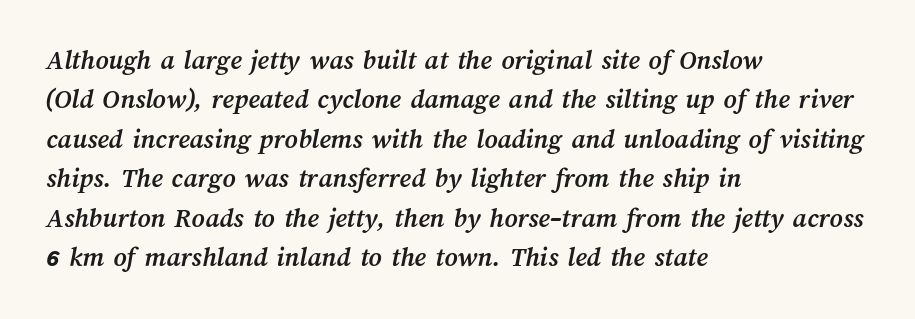
Short and long lines alike share a common starting point at left. A typesetter would call this leading conventional body-copy spacing. Students, note that the glyphs here touch the page at normal intervals. Character widths vary here, with narrow letters taking less room than wide ones.
